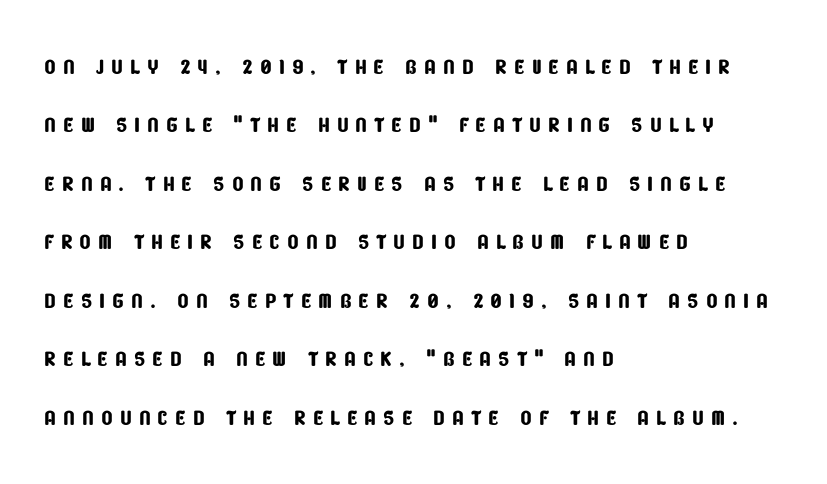
Q: Is the typeface a serif or a sans-serif typeface? A: Sans-serif.
Q: Is the text underlined? A: No.
Q: How is the paragraph aligned? A: Left-aligned.
Q: Is the spacing between letters normal or unusually wide? A: Unusually wide.
Q: Is the spacing between lines tight, normal or loose? A: Loose.
Q: Width (condensed, normal, or wide)? A: Condensed.
Q: Stroke contrast? A: Low.
Q: x-height? A: Large.
Q: Monospaced? A: No.
